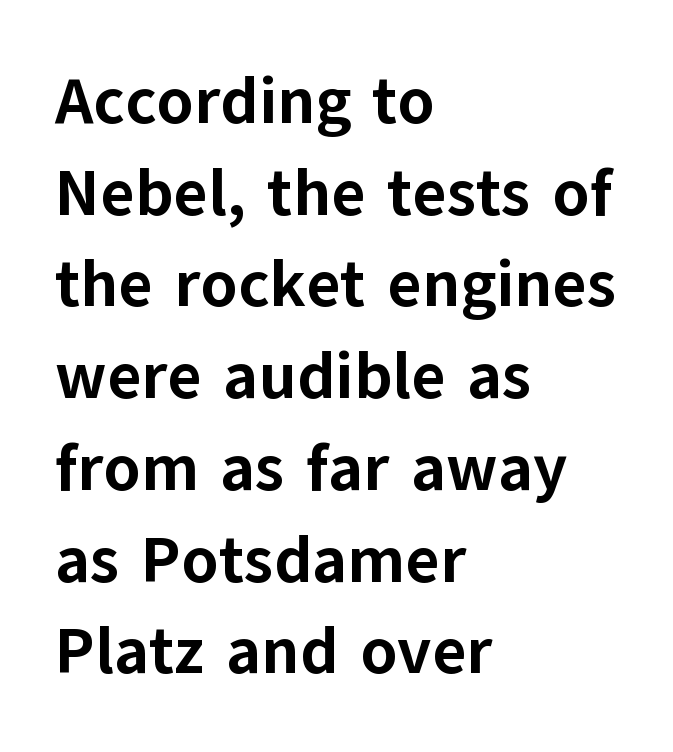
{"serif": "no", "italic": "no", "bold": "yes", "weight": "bold", "width": "normal", "stroke_contrast": "low", "x_height": "medium", "monospaced": "no", "underline": "no", "align": "left", "line_spacing": "normal", "line_spacing_ratio": 1.39, "letter_spacing": "normal", "letter_spacing_em": 0.0, "glyph_px": 66}
